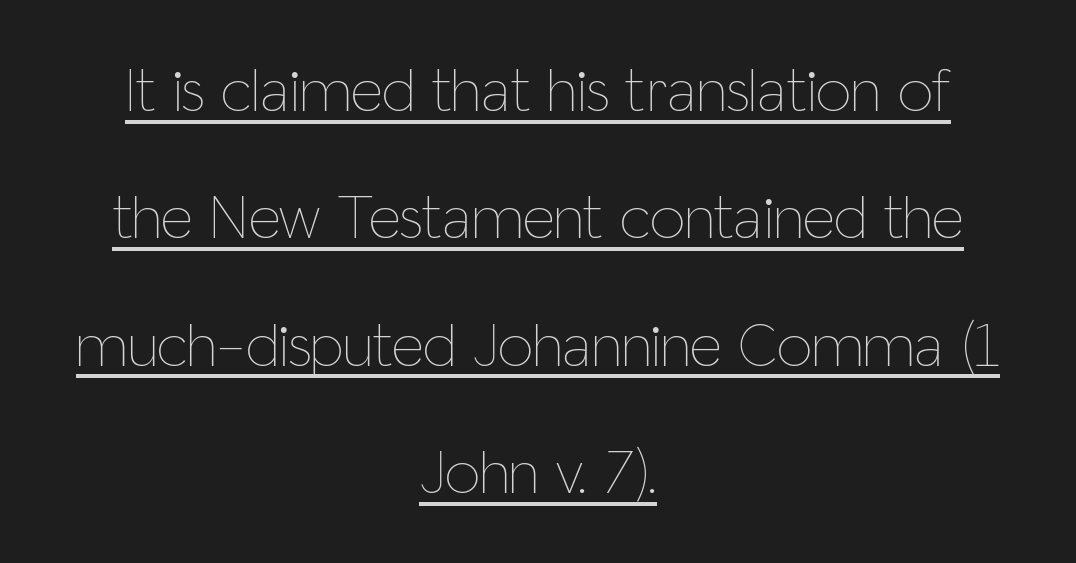
Q: Is the text bold? A: No.
Q: Is the text italic (slanted)? A: No, it is upright.
Q: Is the text underlined? A: Yes.
Q: How is the paragraph aligned? A: Centered.
Q: Is the spacing between letters normal or unusually wide? A: Normal.
Q: Is the spacing between lines tight, normal or loose? A: Loose.
Q: Width (condensed, normal, or wide)? A: Condensed.
Q: Stroke contrast? A: Low.
Q: x-height? A: Medium.
Q: Monospaced? A: No.
